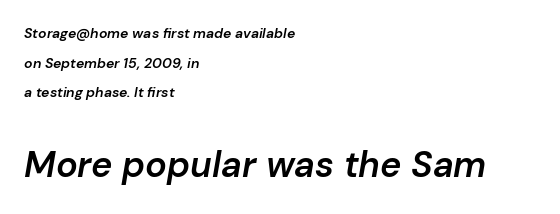
The image shows 36 px semibold type, italic (leaning right); set left-aligned, loose line spacing (2.11x), normal letter spacing, not underlined; the second (bottom) block is 2.57x larger; low stroke contrast and a medium x-height.
